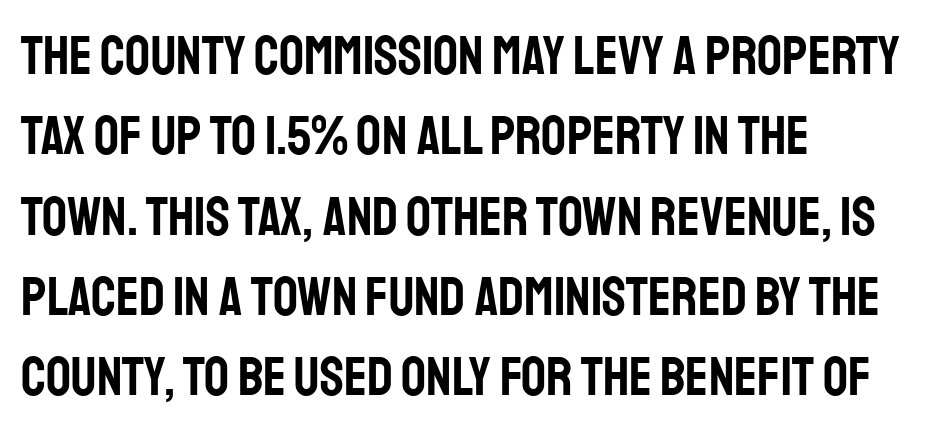
The image shows 55 px condensed sans-serif type, upright; set left-aligned, normal line spacing (1.46x), normal letter spacing, not underlined; low stroke contrast and a large x-height.
